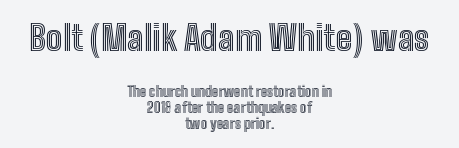
The letters sit at their default tracking, neither squeezed nor spread. In terms of posture, this sample is upright. Large over small — that's the arrangement of the two blocks here. Alignment: centered. Unmarked baselines from the first word to the last. Reading down the column, the eye jumps only a short way to each next line.
